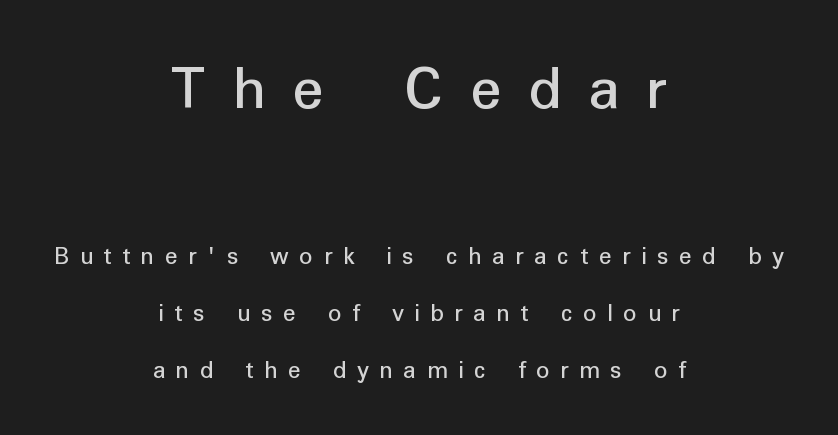
The image shows 65 px sans-serif type, upright; set centered, loose line spacing (2.2x), unusually wide letter spacing (+0.41 em), not underlined; the first (top) block is 2.5x larger; low stroke contrast and a medium x-height.
